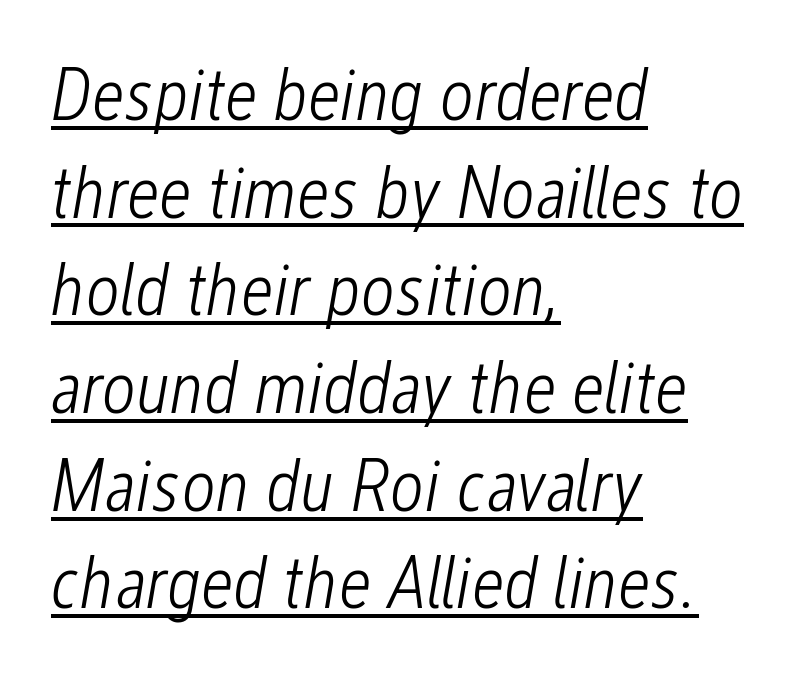
Q: Is the text bold? A: No.
Q: Is the text italic (slanted)? A: Yes, it leans right by about 12 degrees.
Q: Is the text underlined? A: Yes.
Q: How is the paragraph aligned? A: Left-aligned.
Q: Is the spacing between letters normal or unusually wide? A: Normal.
Q: Is the spacing between lines tight, normal or loose? A: Normal.
Q: Width (condensed, normal, or wide)? A: Condensed.
Q: Stroke contrast? A: Low.
Q: x-height? A: Medium.
Q: Monospaced? A: No.
